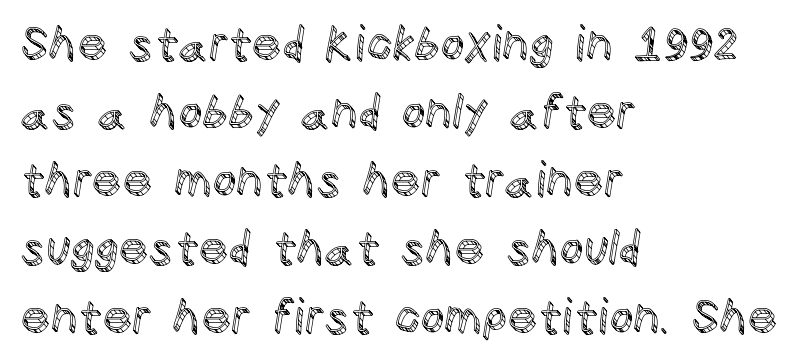
The image shows 47 px text type; set left-aligned, normal line spacing (1.45x), normal letter spacing, not underlined; a large x-height.
